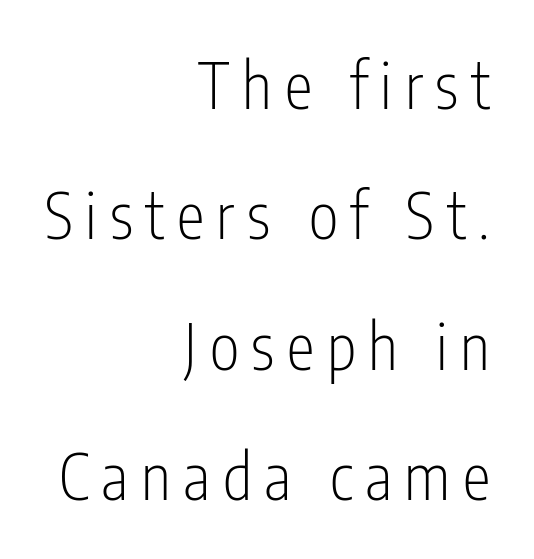
Weight: in the light-to-regular range. Decoration check: the copy has no underline. In terms of letterform style, serifs are entirely absent. Alignment: flush right. The designer dialed line spacing up above the default. Look at the tracking — it's clearly loosened, letters drifting apart.
